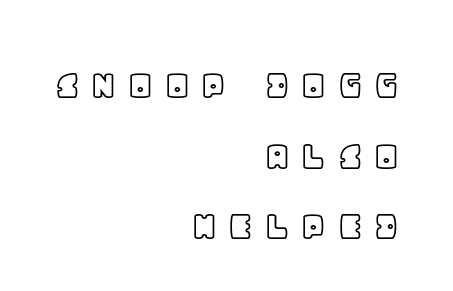
A student would call this right alignment; a typographer would say flush right, rag left. Descender tails drop into unmarked territory. This sample keeps an unexceptional amount of space between lines. Each word looks stretched out because of the extra space between its letters. Characters remain perfectly vertical along every line. Looks like regular typesetting: each glyph gets only the width it needs.
